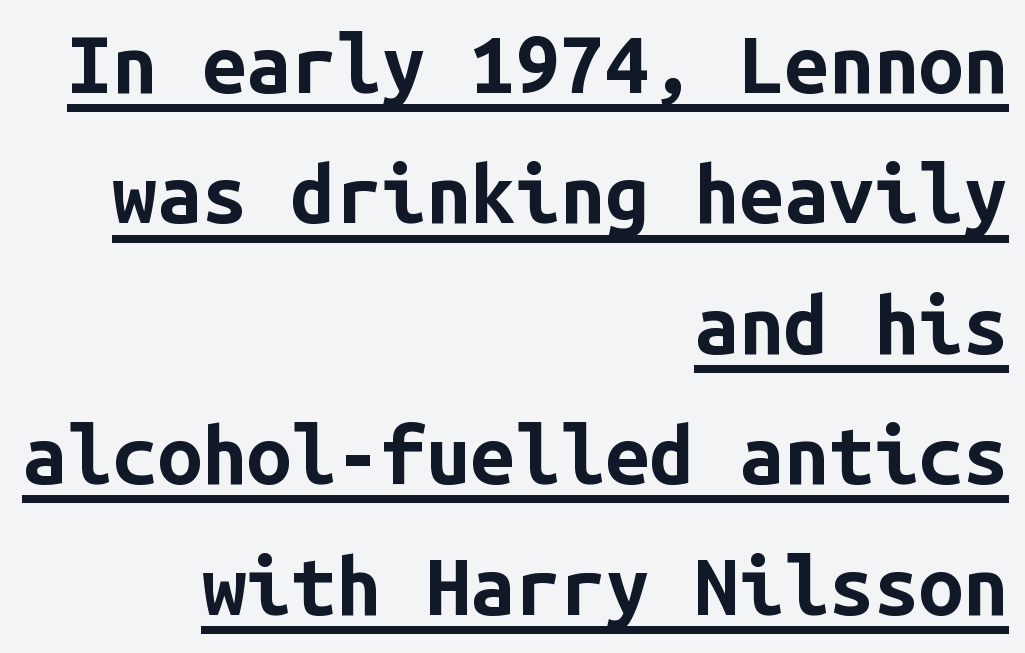
The image shows 80 px bold sans-serif type, upright, monospaced; set right-aligned, normal line spacing (1.63x), normal letter spacing, underlined; low stroke contrast and a medium x-height.
